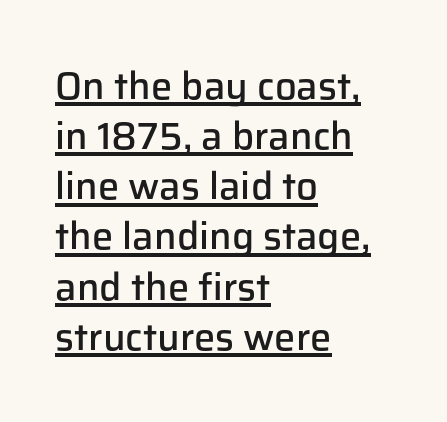
Every word sits above its own underline. Look at the tracking — it's just the regular setting, nothing added. In terms of posture, this sample is upright. Honestly, the row spacing looks completely unremarkable. Its strokes are somewhat broadened, the hallmark of semibold type.
